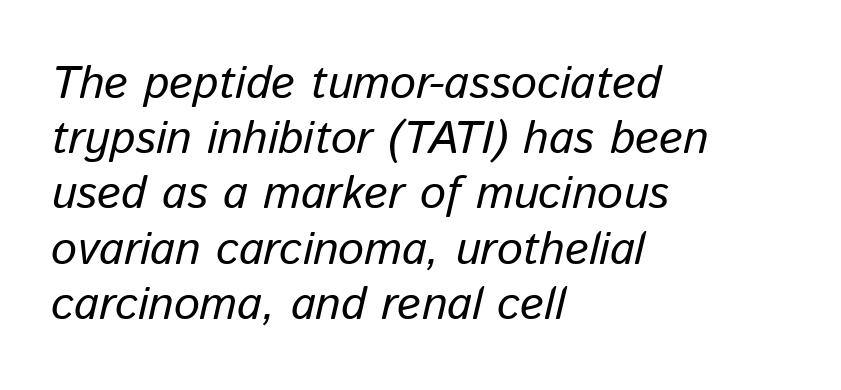
{"italic": "yes", "lean": "right", "slant_degrees": 13, "bold": "no", "weight": "regular", "width": "normal", "stroke_contrast": "low", "x_height": "medium", "monospaced": "no", "underline": "no", "align": "left", "line_spacing_ratio": 1.2, "letter_spacing": "normal", "letter_spacing_em": 0.0, "glyph_px": 46}
